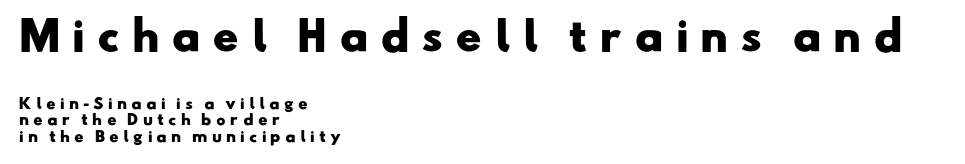
The image shows 39 px heavy, wide sans-serif type; set left-aligned, line spacing 1.19x, unusually wide letter spacing (+0.3 em), not underlined; the first (top) block is 2.79x larger; low stroke contrast and a small x-height.
